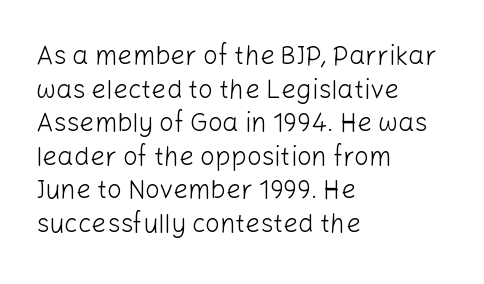
Q: Is the text bold? A: No.
Q: Is the text italic (slanted)? A: No, it is upright.
Q: Is the text underlined? A: No.
Q: How is the paragraph aligned? A: Left-aligned.
Q: Is the spacing between letters normal or unusually wide? A: Normal.
Q: Is the spacing between lines tight, normal or loose? A: Normal.
